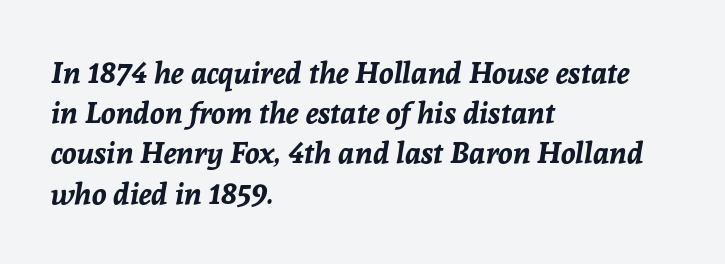
The image shows 30 px bold type, italic (leaning right); set left-aligned, normal line spacing (1.34x), normal letter spacing, not underlined; low stroke contrast and a medium x-height.
